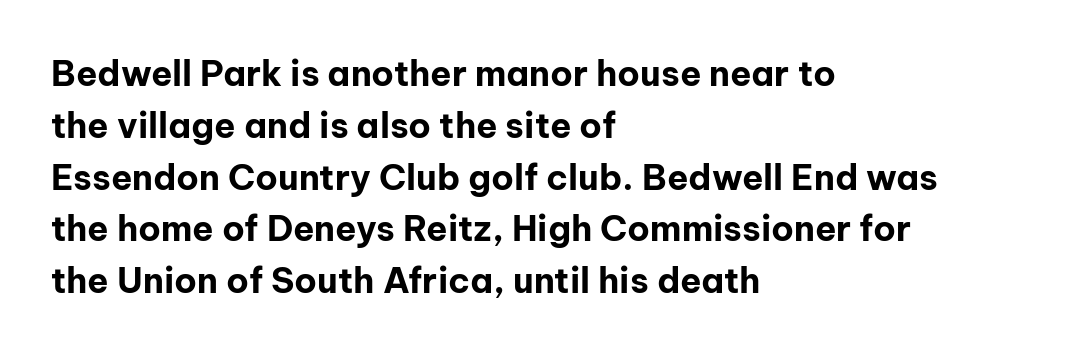
Q: Is the text bold? A: Yes.
Q: Is the text italic (slanted)? A: No, it is upright.
Q: Is the typeface a serif or a sans-serif typeface? A: Sans-serif.
Q: Is the text underlined? A: No.
Q: How is the paragraph aligned? A: Left-aligned.
Q: Is the spacing between letters normal or unusually wide? A: Normal.
Q: Is the spacing between lines tight, normal or loose? A: Normal.
Q: Width (condensed, normal, or wide)? A: Normal.
Q: Stroke contrast? A: Low.
Q: x-height? A: Medium.
Q: Monospaced? A: No.
